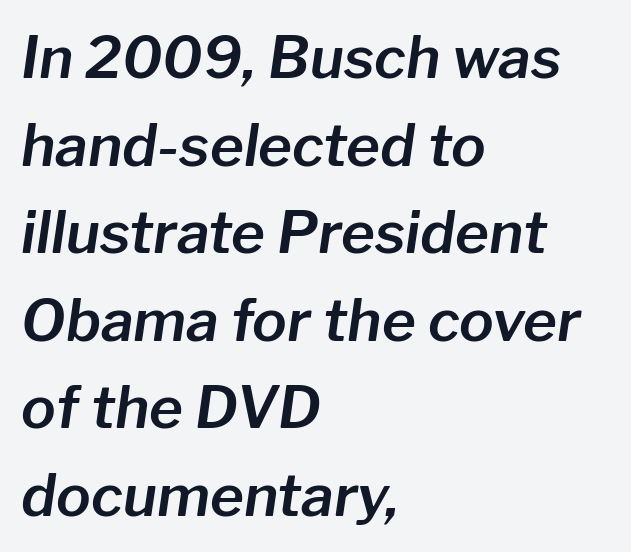
These lines sit exactly where default settings would place them. The axis of the letterforms is tilted away from vertical. Lines of text with bare space underneath. Is the block centered? No — it sits flush against the left margin. Do the characters align in a grid? No, the font is proportional. Students, note that the glyphs here touch the page at normal intervals.
